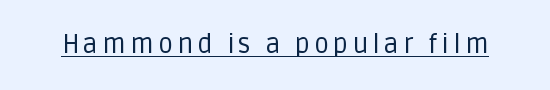
The image shows 26 px text type, upright; set underlined.
